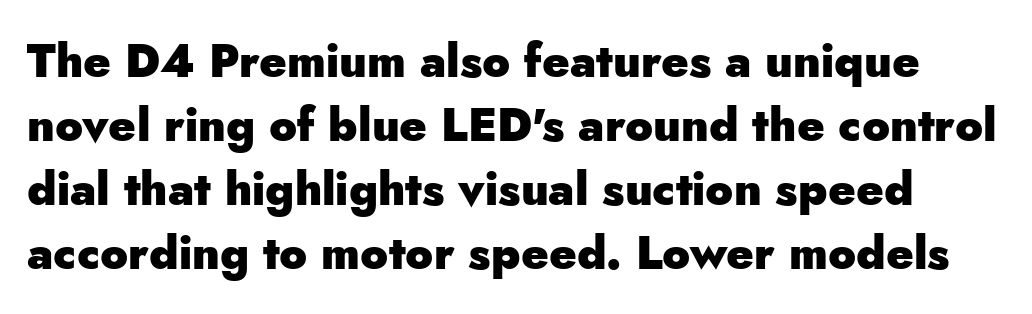
The image shows 46 px heavy sans-serif type, upright; set normal line spacing (1.39x), normal letter spacing, not underlined; low stroke contrast and a small x-height.
